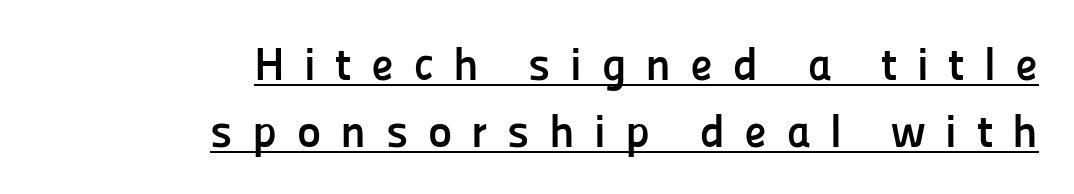
Glance below the letters and you will spot a drawn line. The face used here has the dense, thick strokes of a bold. Is the letter spacing exaggerated? Yes — the characters are pushed far apart. This sample has the flowing, uneven cadence of proportional lettering. Is there much room between lines? A standard amount, neither cramped nor airy. The characters display no serif detailing; their extremities are plain.
